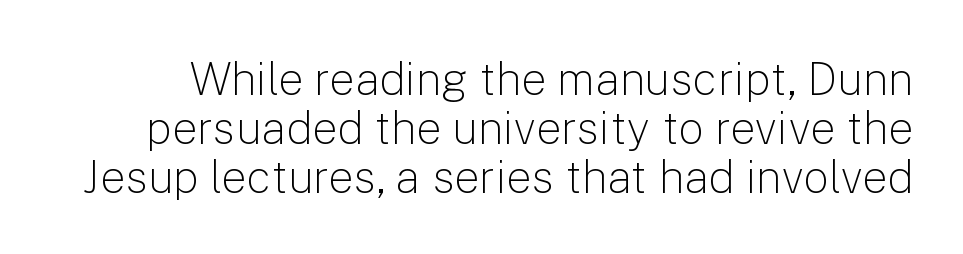
{"serif": "no", "italic": "no", "bold": "no", "weight": "light", "width": "normal", "stroke_contrast": "low", "x_height": "medium", "monospaced": "no", "underline": "no", "line_spacing": "tight", "line_spacing_ratio": 1.09, "letter_spacing": "normal", "letter_spacing_em": 0.0, "glyph_px": 45}
